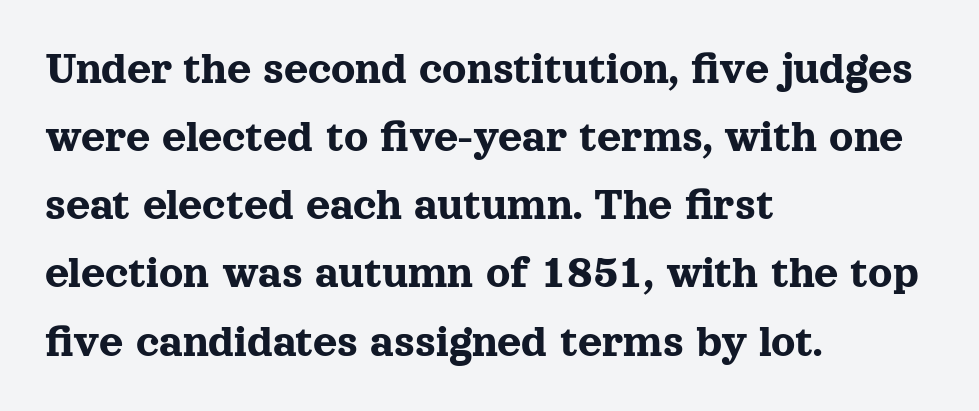
Q: Is the text italic (slanted)? A: No, it is upright.
Q: Is the typeface a serif or a sans-serif typeface? A: Serif.
Q: Is the text underlined? A: No.
Q: How is the paragraph aligned? A: Left-aligned.
Q: Is the spacing between letters normal or unusually wide? A: Normal.
Q: Is the spacing between lines tight, normal or loose? A: Normal.
Q: Width (condensed, normal, or wide)? A: Normal.
Q: x-height? A: Medium.
Q: Monospaced? A: No.
